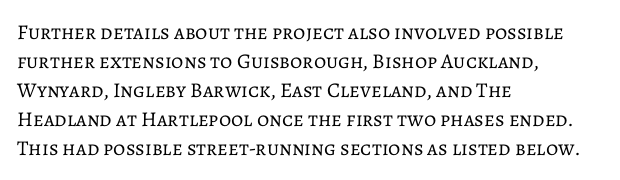
Q: Is the text bold? A: No.
Q: Is the text italic (slanted)? A: No, it is upright.
Q: Is the text underlined? A: No.
Q: How is the paragraph aligned? A: Left-aligned.
Q: Is the spacing between letters normal or unusually wide? A: Normal.
Q: Is the spacing between lines tight, normal or loose? A: Normal.
